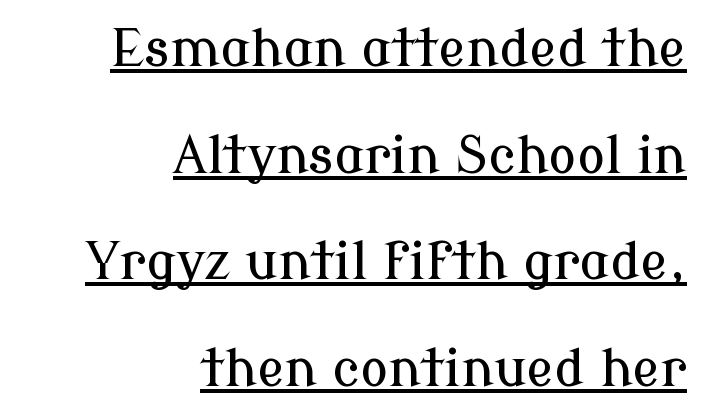
{"serif": "yes", "italic": "no", "width": "normal", "stroke_contrast": "low", "x_height": "medium", "monospaced": "no", "underline": "yes", "align": "right", "line_spacing": "loose", "line_spacing_ratio": 2.05, "letter_spacing": "normal", "letter_spacing_em": 0.0, "glyph_px": 52}
